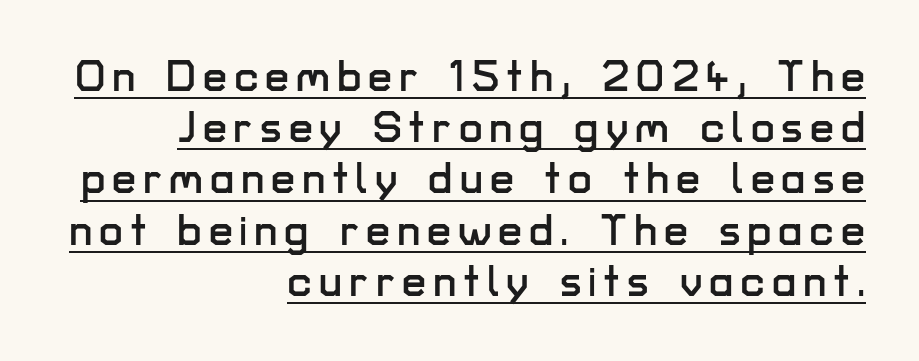
{"serif": "no", "italic": "no", "width": "normal", "stroke_contrast": "low", "x_height": "medium", "monospaced": "no", "underline": "yes", "align": "right", "line_spacing_ratio": 1.19, "glyph_px": 43}
